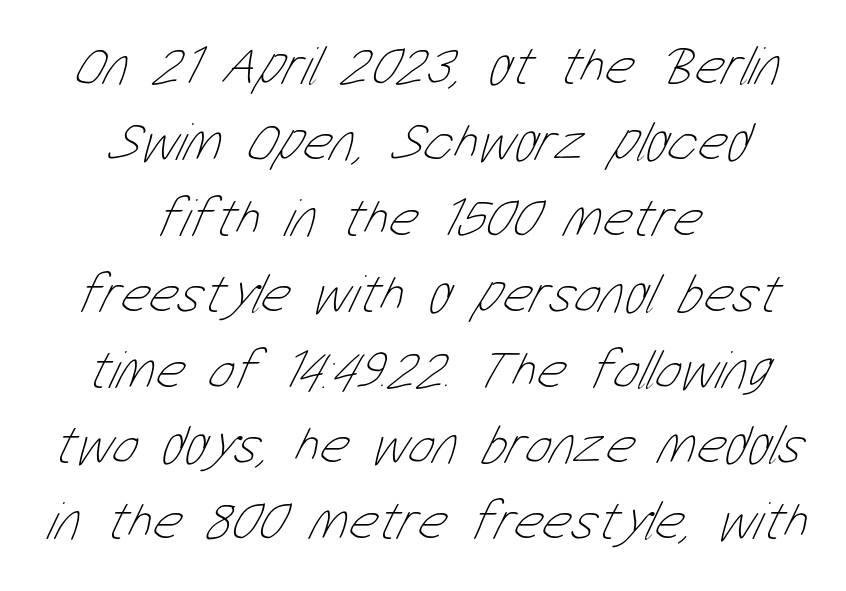
Q: Is the text bold? A: No.
Q: Is the text underlined? A: No.
Q: How is the paragraph aligned? A: Centered.
Q: Is the spacing between letters normal or unusually wide? A: Normal.
Q: Is the spacing between lines tight, normal or loose? A: Normal.
Q: Width (condensed, normal, or wide)? A: Condensed.
Q: Stroke contrast? A: Low.
Q: x-height? A: Medium.
Q: Monospaced? A: No.
